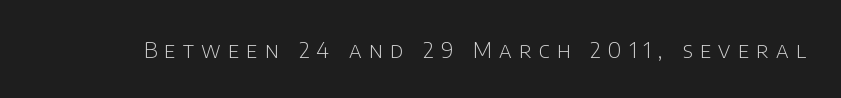
Is the letter spacing exaggerated? Yes — the characters are pushed far apart. Has an underline been added? It has not. Italic? Not at all — the glyphs are vertical. The letterforms sit at book weight or below.
